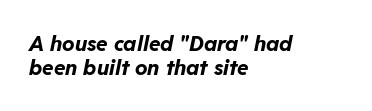
The image shows 21 px bold type, italic (leaning right); set left-aligned, tight line spacing (1.13x), normal letter spacing, not underlined.
